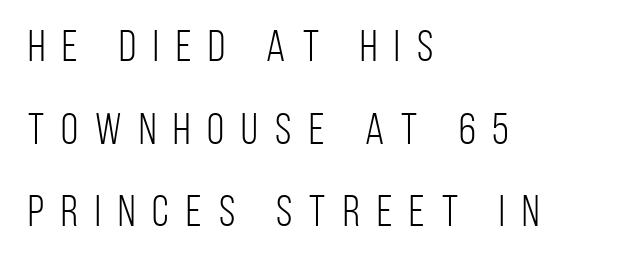
{"serif": "no", "italic": "no", "bold": "no", "weight": "light", "width": "condensed", "stroke_contrast": "low", "x_height": "large", "monospaced": "no", "underline": "no", "align": "left", "line_spacing_ratio": 1.88, "letter_spacing": "wide", "letter_spacing_em": 0.39, "glyph_px": 44}
